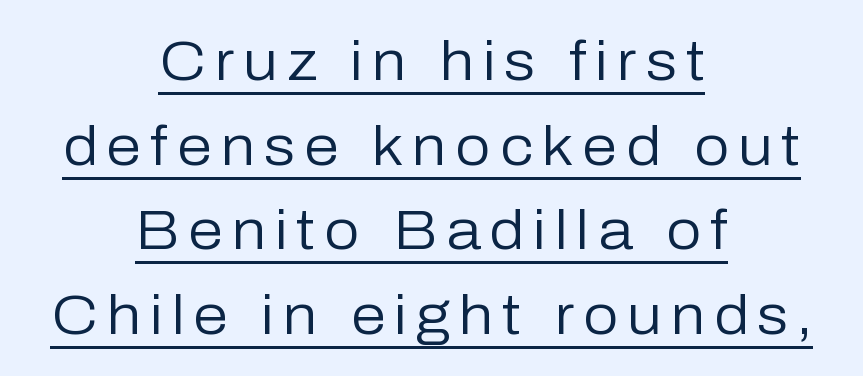
Spacing verdict: proportional, widths tailored to each character. These lines stack symmetrically, like a column narrowing and widening about its center. The line-height multiplier appears to be the usual default. You can tell from the bare stems that sans-serif type was used. No heavy texture on the line: the type isn't bold. Style check: upright.
